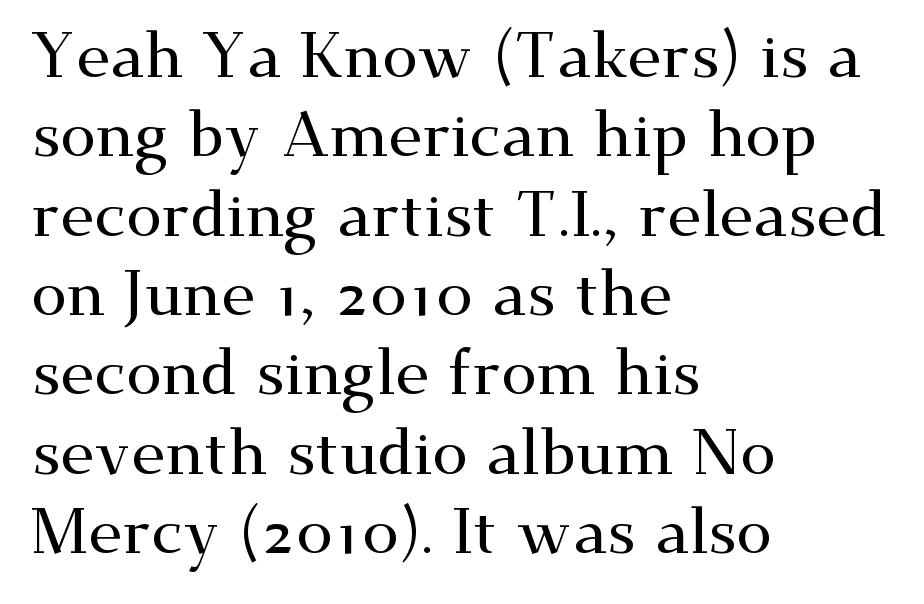
Characters follow at the spacing the type designer built in. The font's upright variant was chosen for this text. Nobody drew a line under any word here. Here the designer chose a conventional face with non-uniform glyph widths. Each line starts at the same left margin while the right side varies.
